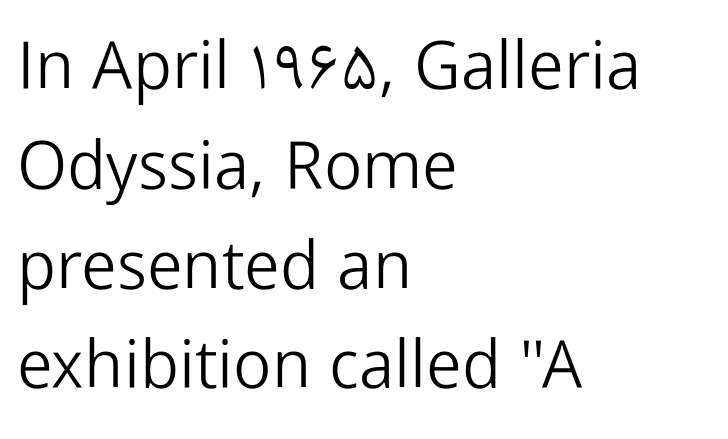
Q: Is the text bold? A: No.
Q: Is the text italic (slanted)? A: No, it is upright.
Q: Is the typeface a serif or a sans-serif typeface? A: Sans-serif.
Q: Is the text underlined? A: No.
Q: How is the paragraph aligned? A: Left-aligned.
Q: Is the spacing between letters normal or unusually wide? A: Normal.
Q: Is the spacing between lines tight, normal or loose? A: Normal.
Q: Width (condensed, normal, or wide)? A: Normal.
Q: Stroke contrast? A: Low.
Q: x-height? A: Medium.
Q: Monospaced? A: No.
